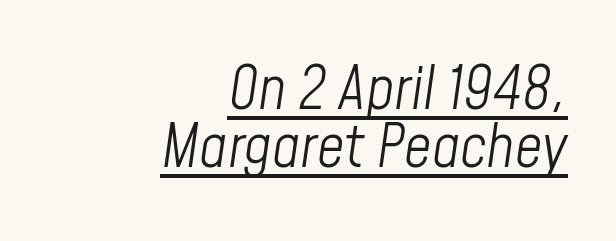
How would I describe the line gaps? Narrow and economical. The passage shown is underscored from start to finish. Casual observation: everything's shoved over to the right. The letters advance in unequal steps, a hallmark of proportional type. Nothing heavy about these letters — not bold at all.
